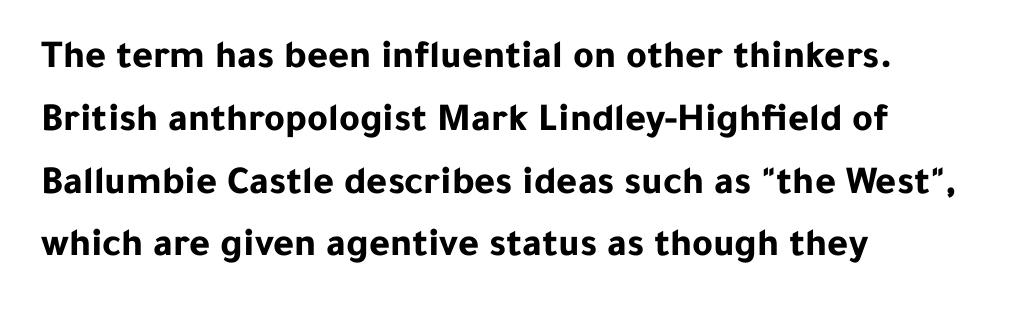
The image shows 40 px bold sans-serif type, upright; set left-aligned, normal line spacing (1.57x), normal letter spacing, not underlined; low stroke contrast and a medium x-height.
